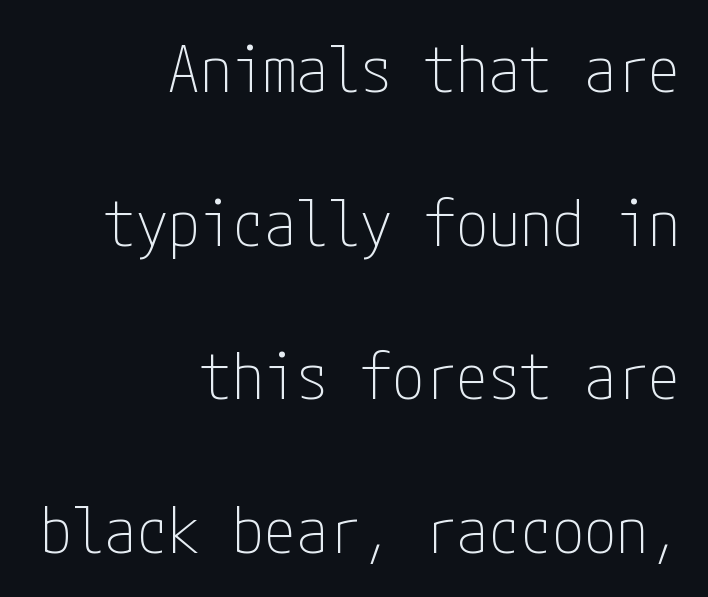
{"serif": "no", "italic": "no", "bold": "no", "weight": "thin", "width": "condensed", "stroke_contrast": "low", "x_height": "medium", "underline": "no", "align": "right", "line_spacing": "loose", "line_spacing_ratio": 2.4, "letter_spacing": "normal", "letter_spacing_em": 0.0, "glyph_px": 64}
